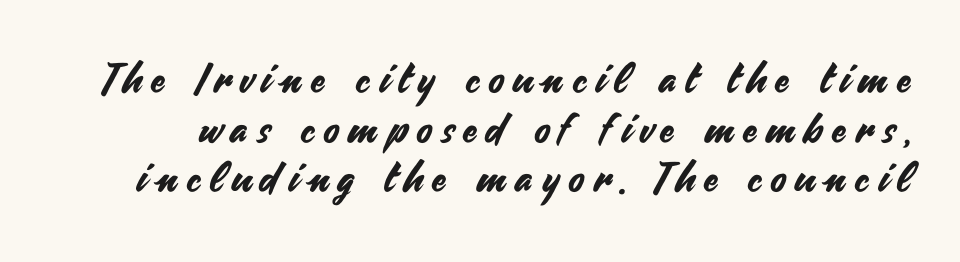
The tracking jumps out immediately: characters are airy and widely separated. Think of a printed novel: that variable character pitch is what you see here. The glyphs in this specimen are sans serif. The baseline area is clear.
